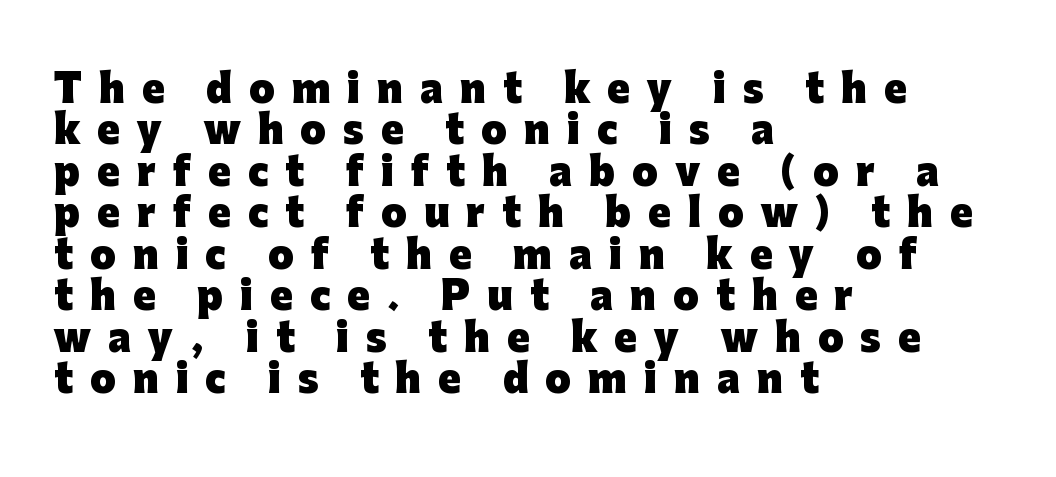
{"serif": "no", "italic": "no", "bold": "yes", "weight": "heavy", "width": "normal", "stroke_contrast": "low", "x_height": "medium", "monospaced": "no", "underline": "no", "align": "left", "line_spacing": "tight", "line_spacing_ratio": 1.12, "letter_spacing": "wide", "letter_spacing_em": 0.46, "glyph_px": 37}
